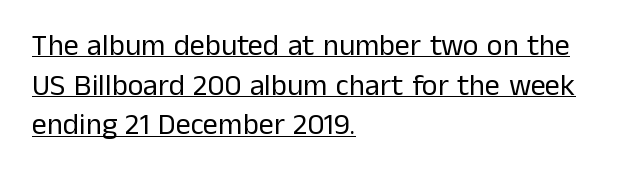
The image shows 30 px regular-weight sans-serif type, upright; set left-aligned, normal line spacing (1.32x), normal letter spacing, underlined; low stroke contrast and a medium x-height.
